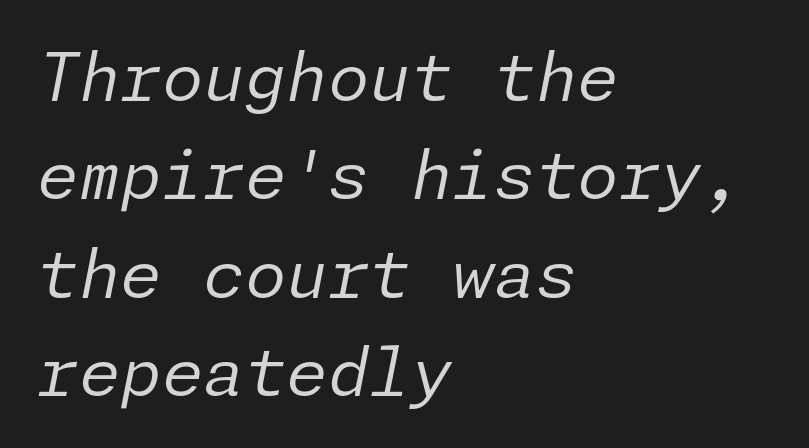
The image shows 67 px regular-weight type, italic (leaning right); set left-aligned, normal line spacing (1.47x), normal letter spacing, not underlined; low stroke contrast and a medium x-height.
